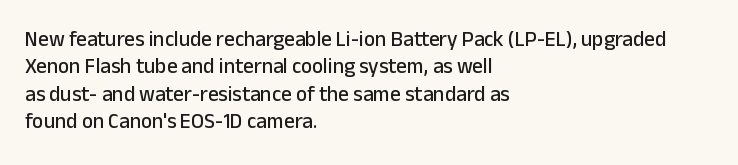
The image shows 21 px text type, upright; set left-aligned, normal line spacing (1.3x), normal letter spacing, not underlined.
